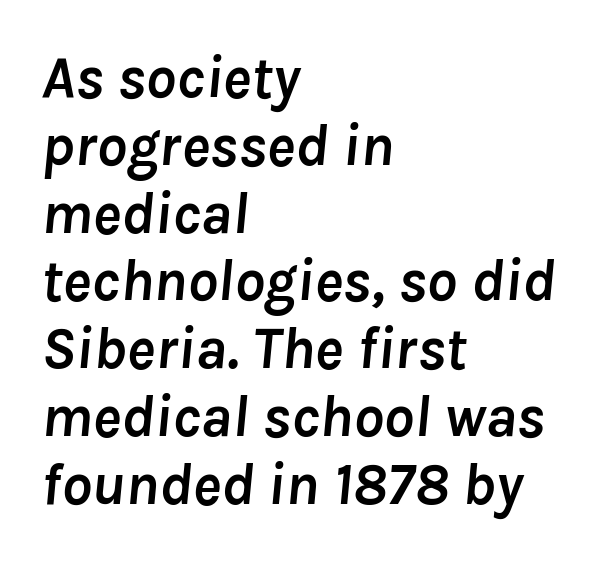
The image shows 60 px semibold type, italic (leaning right); set left-aligned, tight line spacing (1.13x), normal letter spacing, not underlined; low stroke contrast and a medium x-height.
